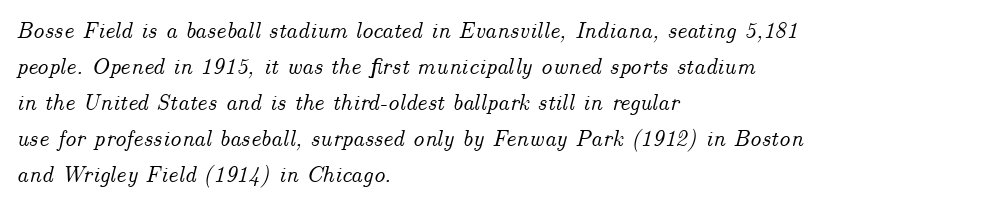
{"italic": "yes", "lean": "right", "slant_degrees": 14, "underline": "no", "align": "left", "line_spacing": "normal", "line_spacing_ratio": 1.56, "letter_spacing": "normal", "letter_spacing_em": 0.0, "glyph_px": 23}
